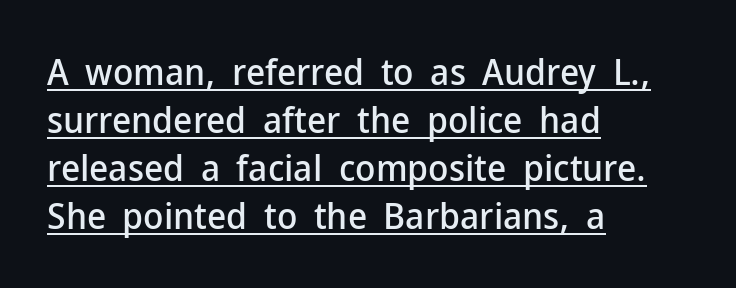
The image shows 37 px sans-serif type, upright; set left-aligned, normal line spacing (1.3x), normal letter spacing, underlined; low stroke contrast and a medium x-height.
